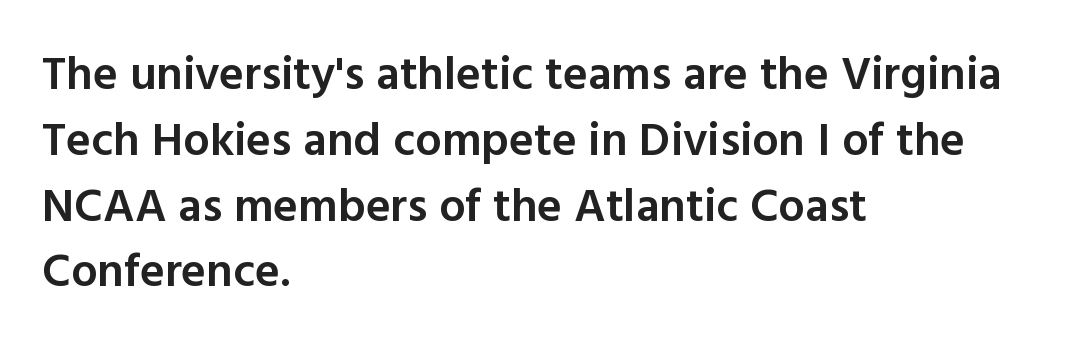
Q: Is the text bold? A: Semi-bold.
Q: Is the text italic (slanted)? A: No, it is upright.
Q: Is the typeface a serif or a sans-serif typeface? A: Sans-serif.
Q: Is the text underlined? A: No.
Q: How is the paragraph aligned? A: Left-aligned.
Q: Is the spacing between letters normal or unusually wide? A: Normal.
Q: Is the spacing between lines tight, normal or loose? A: Normal.
Q: Width (condensed, normal, or wide)? A: Normal.
Q: x-height? A: Medium.
Q: Monospaced? A: No.
